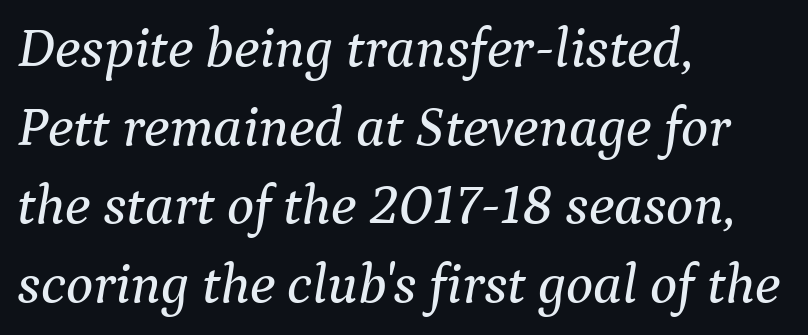
The image shows 57 px serif type, italic (leaning right); set left-aligned, normal line spacing (1.38x), normal letter spacing, not underlined; medium stroke contrast and a medium x-height.
